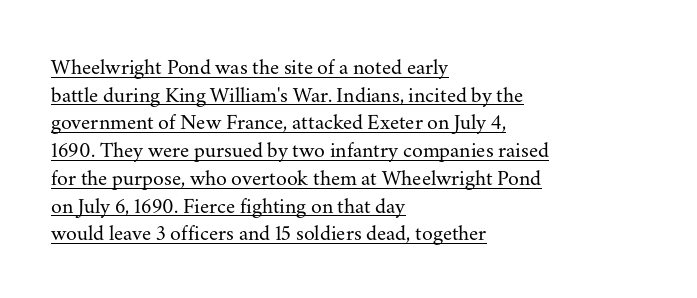
{"italic": "no", "bold": "no", "underline": "yes", "align": "left", "line_spacing": "normal", "line_spacing_ratio": 1.26, "letter_spacing": "normal", "letter_spacing_em": 0.0, "glyph_px": 22}
